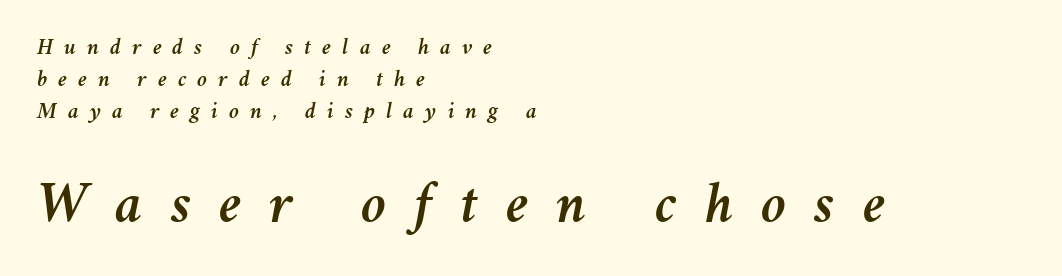
Q: Is the text italic (slanted)? A: Yes, it leans right by about 11 degrees.
Q: Is the text underlined? A: No.
Q: How is the paragraph aligned? A: Left-aligned.
Q: Is the spacing between letters normal or unusually wide? A: Unusually wide.
Q: Is the spacing between lines tight, normal or loose? A: Normal.
Q: Which block of text is set in a larger size, the first (top) or the second (bottom)? A: The second (bottom) one.
Q: Width (condensed, normal, or wide)? A: Normal.
Q: Stroke contrast? A: Medium.
Q: x-height? A: Medium.
Q: Monospaced? A: No.
